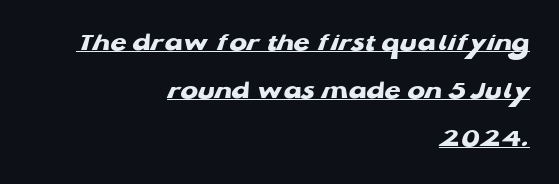
Default kerning and tracking; the words read as compact shapes. Its strokes are broad and dark, the hallmark of bold type. A baseline rule has been typeset under these characters. Line endings align vertically; line beginnings do not.
